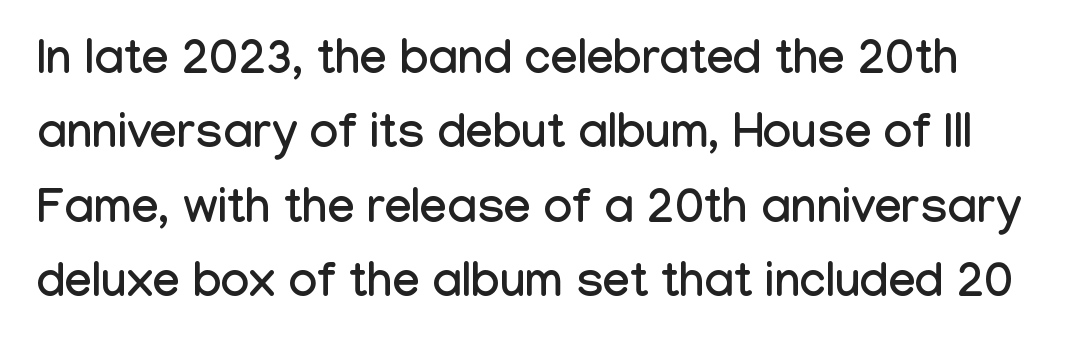
{"serif": "no", "italic": "no", "width": "condensed", "stroke_contrast": "low", "x_height": "medium", "monospaced": "no", "underline": "no", "line_spacing": "normal", "line_spacing_ratio": 1.55, "letter_spacing": "normal", "letter_spacing_em": 0.0, "glyph_px": 48}
